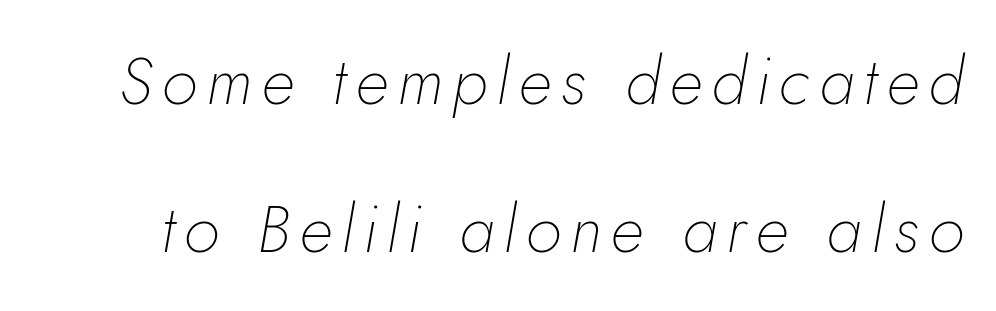
{"italic": "yes", "lean": "right", "slant_degrees": 5, "bold": "no", "weight": "thin", "width": "normal", "stroke_contrast": "low", "x_height": "small", "monospaced": "no", "underline": "no", "line_spacing": "loose", "line_spacing_ratio": 2.25, "glyph_px": 66}
